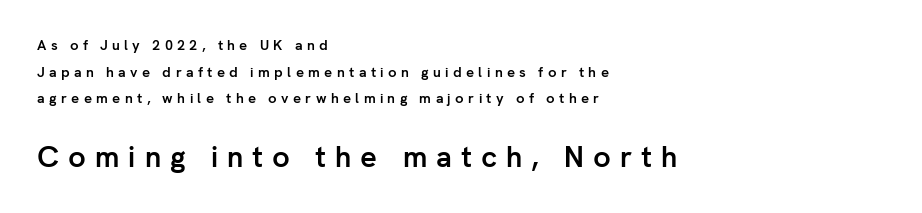
{"serif": "no", "italic": "no", "bold": "yes", "weight": "semibold", "width": "normal", "stroke_contrast": "low", "x_height": "medium", "monospaced": "no", "underline": "no", "align": "left", "line_spacing": "loose", "line_spacing_ratio": 1.91, "letter_spacing": "wide", "letter_spacing_em": 0.31, "larger_block": "second", "size_ratio": 2.07, "glyph_px": 29}
